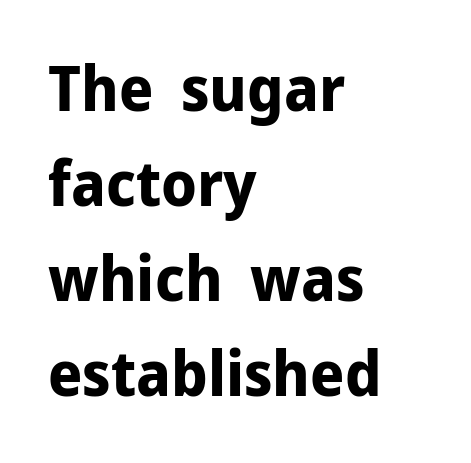
The image shows 62 px bold sans-serif type, upright; set left-aligned, normal line spacing (1.53x), normal letter spacing, not underlined; low stroke contrast and a medium x-height.
